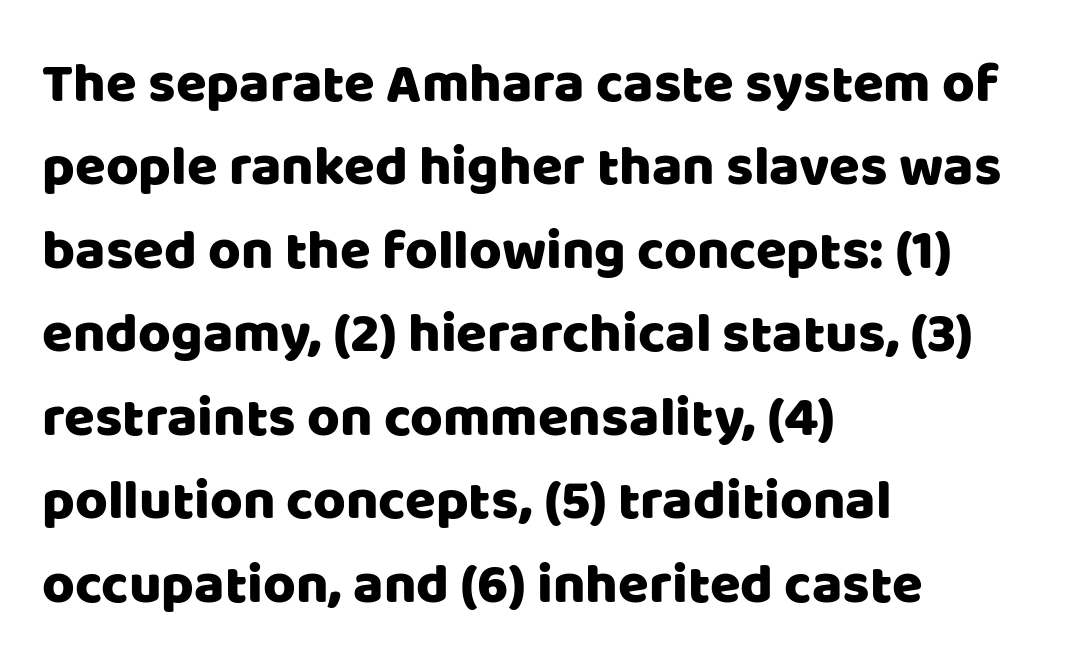
The image shows 56 px sans-serif type, upright; set left-aligned, normal line spacing (1.49x), normal letter spacing, not underlined; low stroke contrast and a large x-height.
